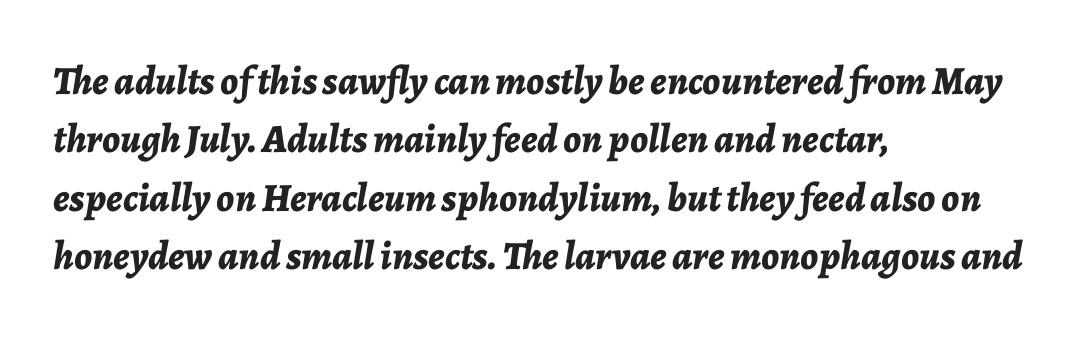
{"italic": "yes", "lean": "right", "slant_degrees": 7, "bold": "yes", "weight": "bold", "width": "normal", "stroke_contrast": "low", "x_height": "medium", "monospaced": "no", "underline": "no", "align": "left", "line_spacing": "normal", "line_spacing_ratio": 1.46, "letter_spacing": "normal", "letter_spacing_em": 0.0, "glyph_px": 40}
